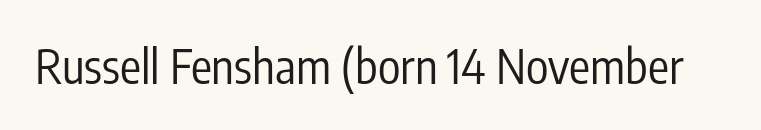
The image shows 47 px regular-weight, condensed sans-serif type, upright; set normal letter spacing, not underlined; low stroke contrast and a medium x-height.
